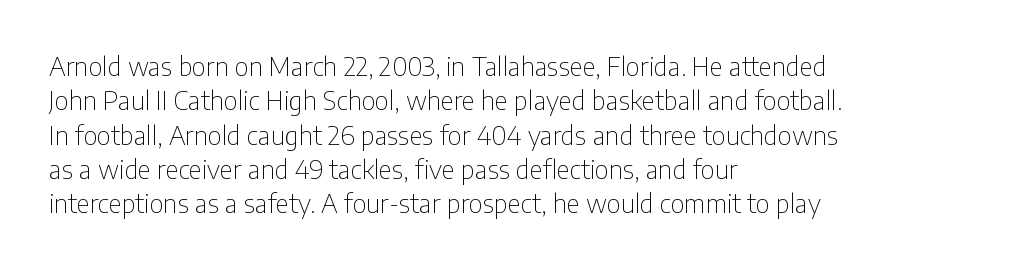
The image shows 26 px text type, upright; set left-aligned, normal line spacing (1.32x), normal letter spacing, not underlined.
